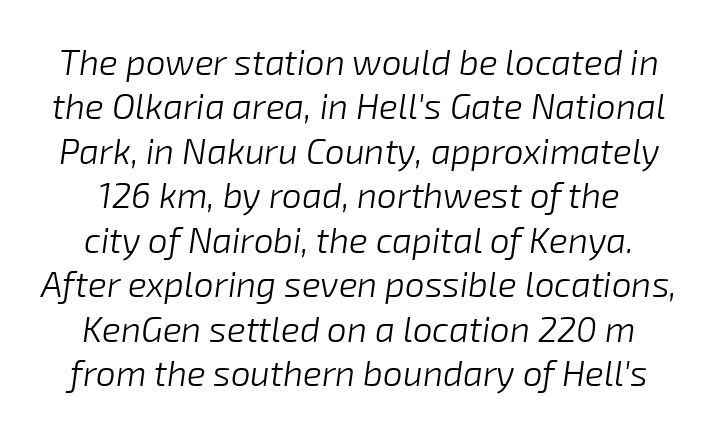
The image shows 35 px light type, italic (leaning right); set normal line spacing (1.27x), normal letter spacing, not underlined; low stroke contrast and a medium x-height.
